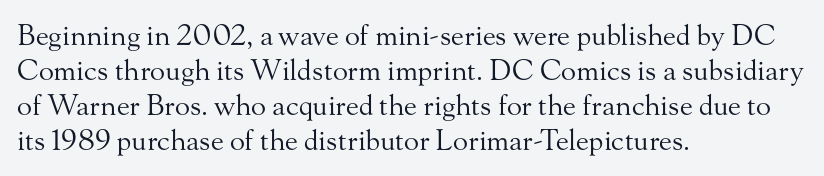
This sample has the flowing, uneven cadence of proportional lettering. Reading down the block, your eye returns to a fixed left position each line. Posture: upright roman. How would I describe the line gaps? Plain and ordinary.
